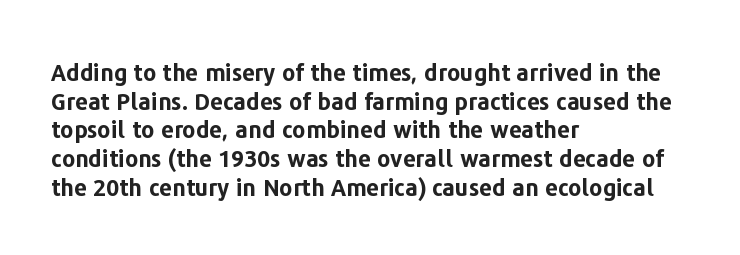
{"italic": "no", "bold": "yes", "underline": "no", "align": "left", "line_spacing": "normal", "line_spacing_ratio": 1.25, "letter_spacing": "normal", "letter_spacing_em": 0.0, "glyph_px": 23}
